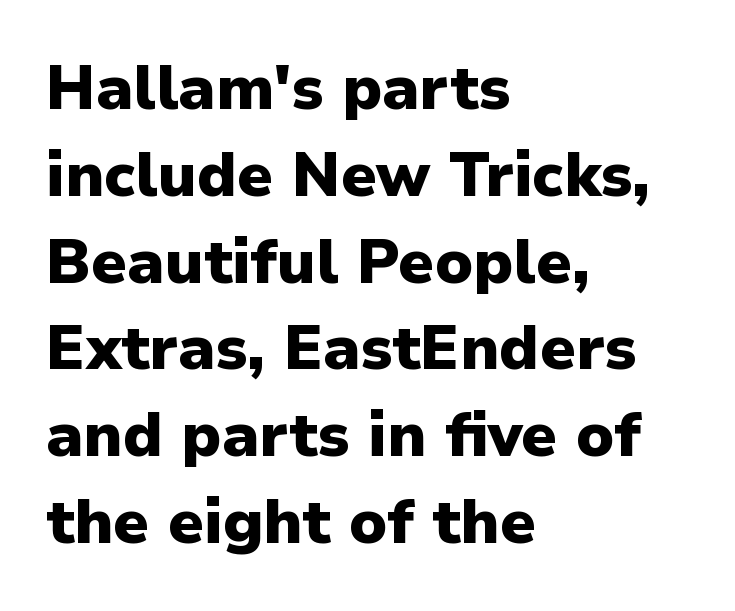
{"serif": "no", "italic": "no", "bold": "yes", "weight": "heavy", "width": "normal", "stroke_contrast": "low", "x_height": "medium", "monospaced": "no", "underline": "no", "align": "left", "line_spacing": "normal", "line_spacing_ratio": 1.4, "letter_spacing": "normal", "letter_spacing_em": 0.0, "glyph_px": 62}
